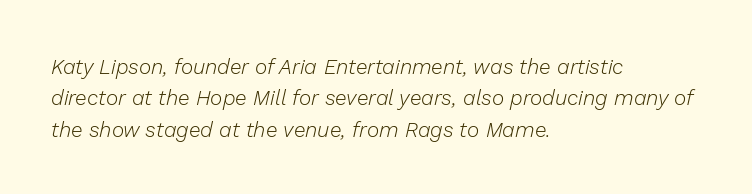
{"italic": "yes", "lean": "right", "slant_degrees": 13, "bold": "no", "underline": "no", "align": "left", "line_spacing": "normal", "line_spacing_ratio": 1.5, "letter_spacing": "normal", "letter_spacing_em": 0.0, "glyph_px": 21}
